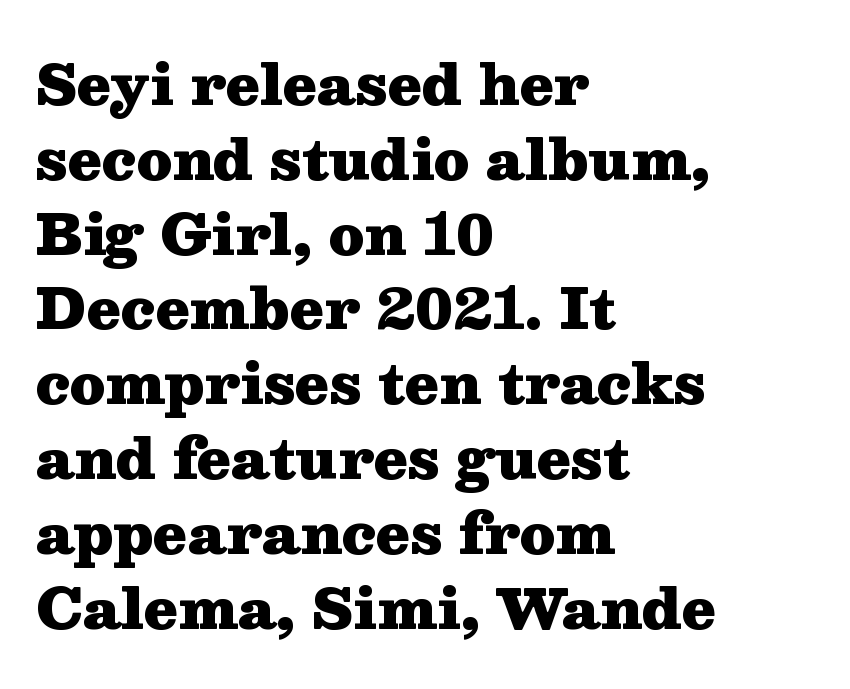
The image shows 55 px heavy, wide serif type, upright; set left-aligned, normal line spacing (1.36x), normal letter spacing, not underlined; medium stroke contrast and a medium x-height.
